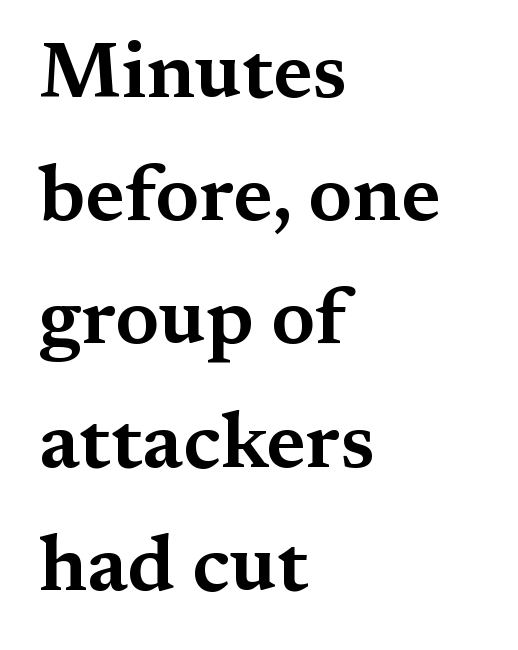
Do the characters align in a grid? No, the font is proportional. Underlining? Definitely not there. Every character sits straight up, as roman type does. Tracking value appears to be zero — textbook default spacing. All the whitespace from short lines collects on the right.
